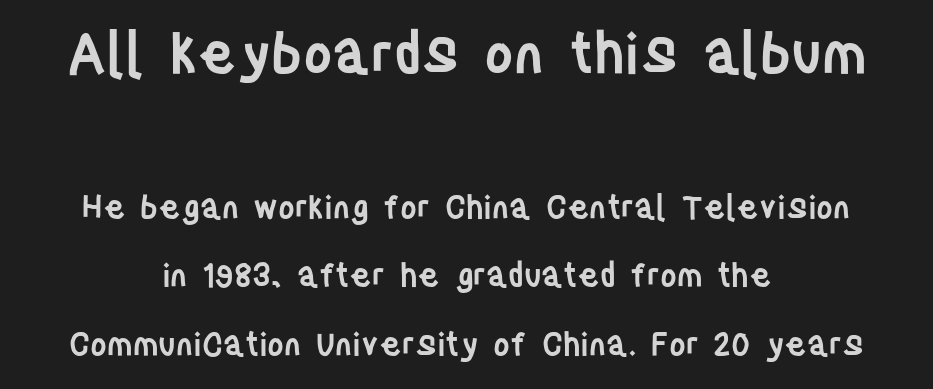
The image shows 56 px semibold, condensed sans-serif type, upright; set centered, loose line spacing (2.14x), normal letter spacing, not underlined; the first (top) block is 1.75x larger; low stroke contrast and a large x-height.
